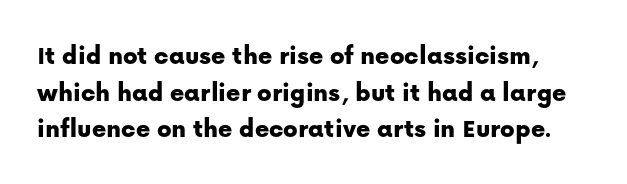
If you drew a line through each stem, it would be perfectly vertical. Nobody touched the tracking dial on this one. Rule under the text: the space is simply empty. Rows of type keep a routine distance in the vertical direction.
